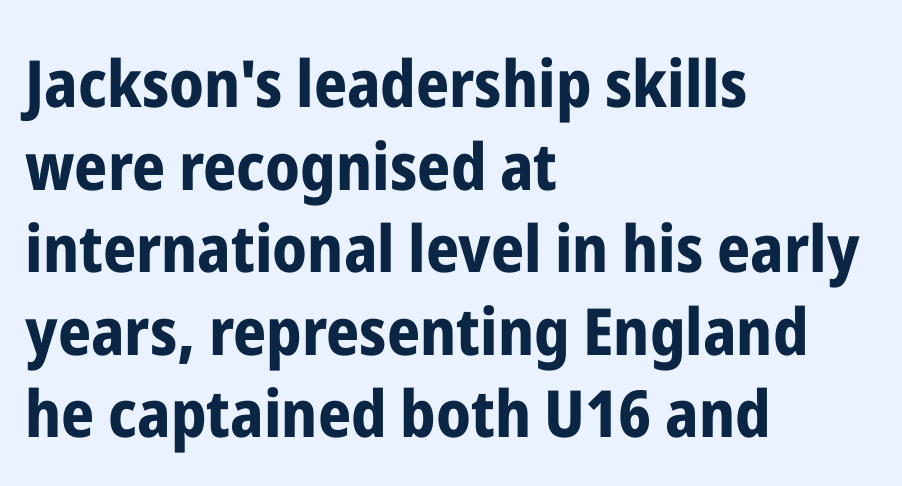
The image shows 65 px bold, condensed sans-serif type, upright; set left-aligned, normal line spacing (1.27x), normal letter spacing, not underlined; low stroke contrast and a medium x-height.
